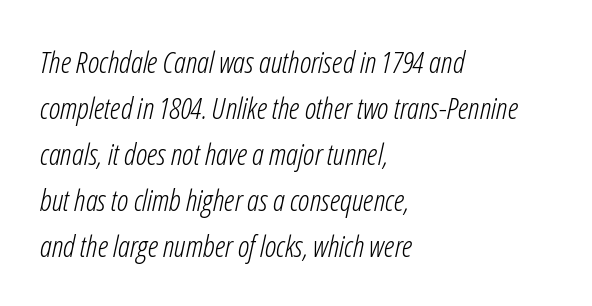
Compared with a centered layout, this one pins lines to the left instead. Letters rest on an invisible, unmarked baseline. Is the stroke heavy? The answer is a plain regular-or-lighter. The gaps between neighbouring characters are ordinary and unremarkable. Spacing verdict: proportional, widths tailored to each character. Quick note: interline space is typical.
